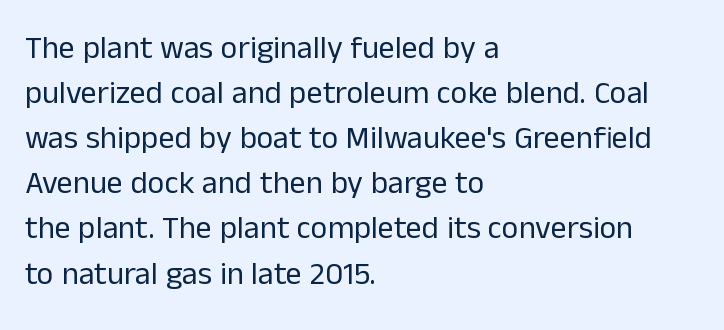
Q: Is the text bold? A: No.
Q: Is the text italic (slanted)? A: No, it is upright.
Q: Is the typeface a serif or a sans-serif typeface? A: Sans-serif.
Q: Is the text underlined? A: No.
Q: How is the paragraph aligned? A: Left-aligned.
Q: Is the spacing between letters normal or unusually wide? A: Normal.
Q: Is the spacing between lines tight, normal or loose? A: Normal.
Q: Width (condensed, normal, or wide)? A: Normal.
Q: Stroke contrast? A: Low.
Q: x-height? A: Medium.
Q: Monospaced? A: No.
